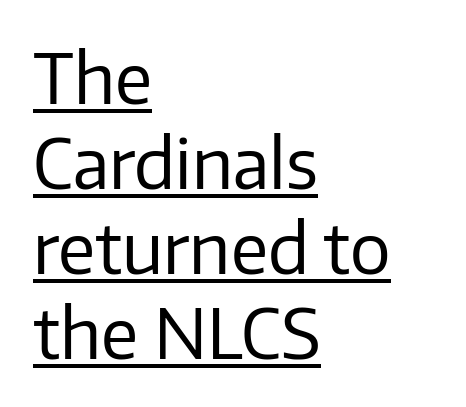
The image shows 68 px regular-weight sans-serif type, upright; set left-aligned, normal line spacing (1.25x), normal letter spacing, underlined; low stroke contrast and a medium x-height.
